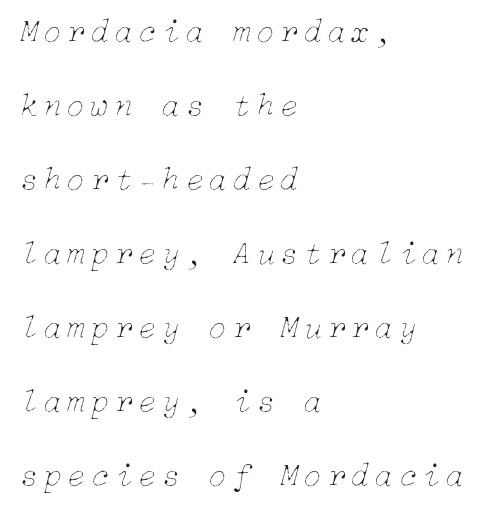
The weight would be labelled regular, book, light, or lighter still. Would a proofreader flag this as italicized? Yes. The strip under each line holds only bare page. Vertically, the passage feels expansive, rows floating well apart.
